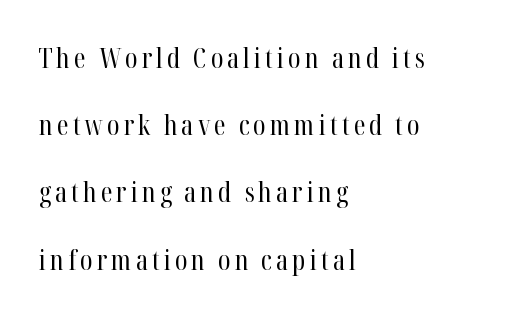
Q: Is the text bold? A: No.
Q: Is the text italic (slanted)? A: No, it is upright.
Q: Is the text underlined? A: No.
Q: How is the paragraph aligned? A: Left-aligned.
Q: Is the spacing between lines tight, normal or loose? A: Loose.
